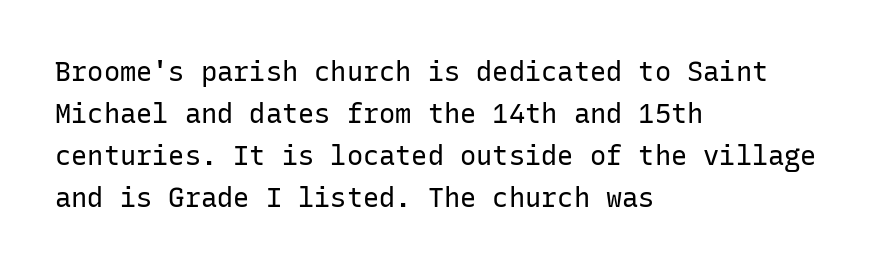
Q: Is the text bold? A: No.
Q: Is the text italic (slanted)? A: No, it is upright.
Q: Is the text underlined? A: No.
Q: How is the paragraph aligned? A: Left-aligned.
Q: Is the spacing between letters normal or unusually wide? A: Normal.
Q: Is the spacing between lines tight, normal or loose? A: Normal.
